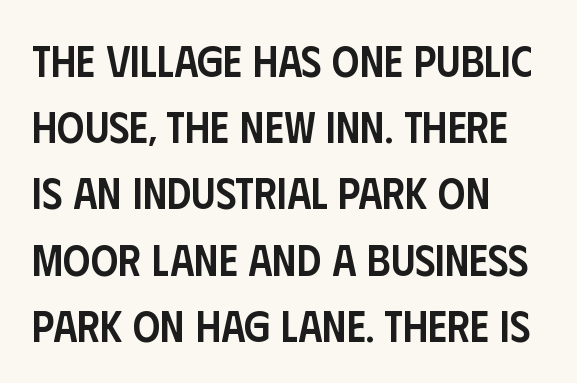
{"serif": "no", "italic": "no", "bold": "semi", "weight": "semibold", "width": "condensed", "stroke_contrast": "low", "x_height": "large", "monospaced": "no", "underline": "no", "align": "left", "line_spacing": "normal", "line_spacing_ratio": 1.54, "letter_spacing": "normal", "letter_spacing_em": 0.0, "glyph_px": 43}
